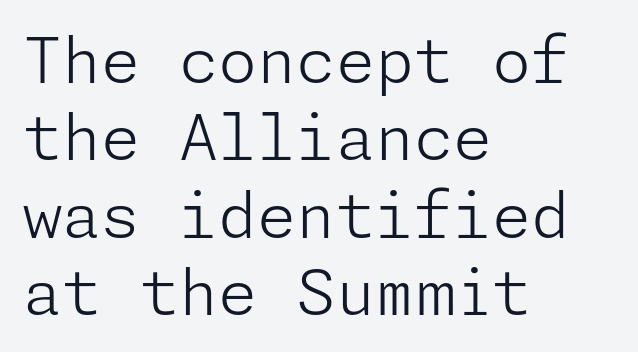
Q: Is the text bold? A: No.
Q: Is the text italic (slanted)? A: No, it is upright.
Q: Is the typeface a serif or a sans-serif typeface? A: Sans-serif.
Q: Is the text underlined? A: No.
Q: How is the paragraph aligned? A: Left-aligned.
Q: Is the spacing between letters normal or unusually wide? A: Normal.
Q: Width (condensed, normal, or wide)? A: Normal.
Q: Stroke contrast? A: Low.
Q: x-height? A: Medium.
